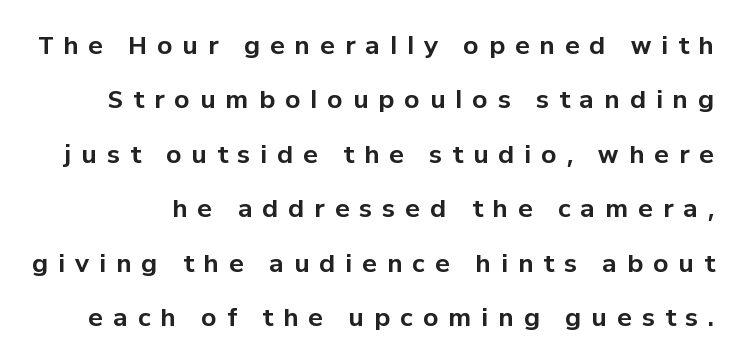
No word sits above an underline. Chunky letters — that's bold for sure. Notice how the stems are strictly vertical — no italics here. What's the leading like? Stretched, with rows far apart. Letter spacing: wide.
